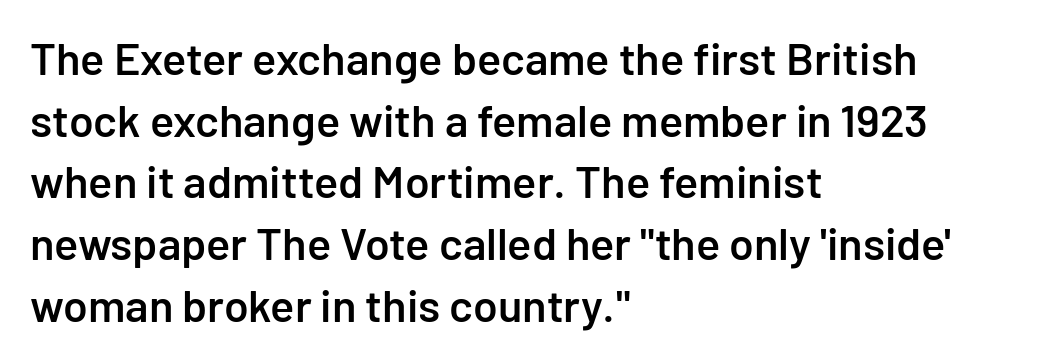
The image shows 45 px semibold sans-serif type, upright; set left-aligned, normal line spacing (1.37x), normal letter spacing, not underlined; low stroke contrast and a medium x-height.
